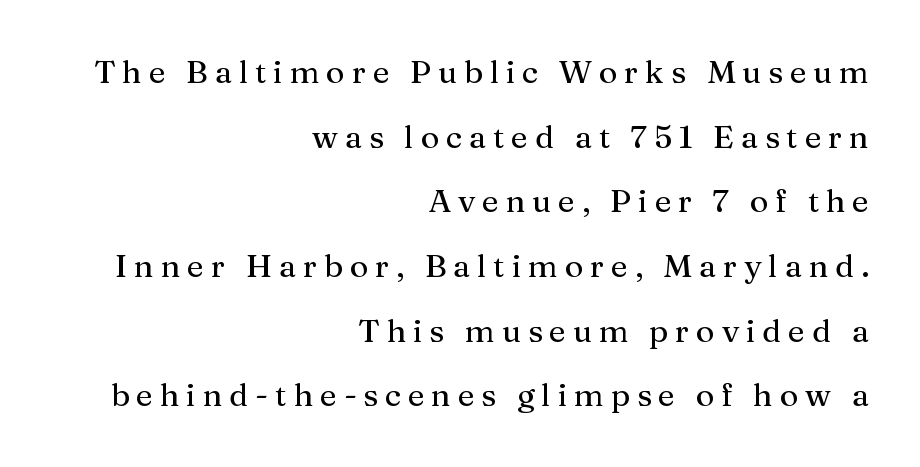
{"serif": "yes", "italic": "no", "width": "normal", "stroke_contrast": "medium", "x_height": "medium", "monospaced": "no", "underline": "no", "align": "right", "line_spacing": "loose", "line_spacing_ratio": 2.02, "letter_spacing": "wide", "letter_spacing_em": 0.21, "glyph_px": 32}
